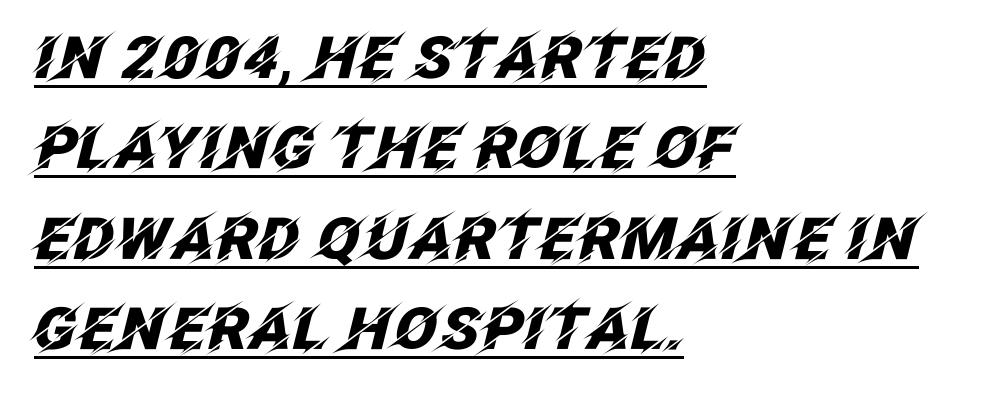
The image shows 58 px heavy type, italic (leaning right); set left-aligned, normal line spacing (1.56x), normal letter spacing, underlined; low stroke contrast and a large x-height.
